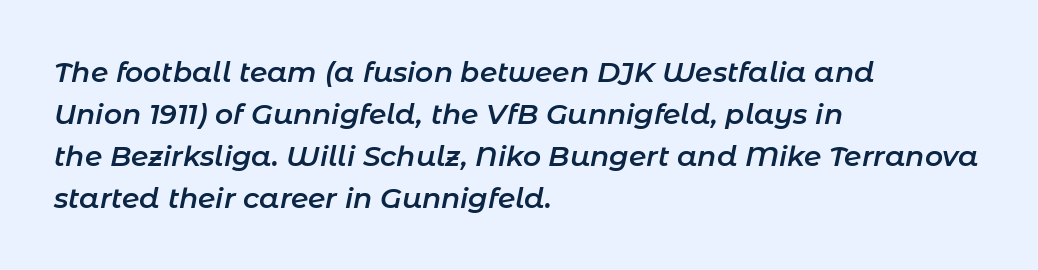
Q: Is the text bold? A: Semi-bold.
Q: Is the text italic (slanted)? A: Yes, it leans right by about 11 degrees.
Q: Is the text underlined? A: No.
Q: How is the paragraph aligned? A: Left-aligned.
Q: Is the spacing between letters normal or unusually wide? A: Normal.
Q: Is the spacing between lines tight, normal or loose? A: Normal.
Q: Width (condensed, normal, or wide)? A: Normal.
Q: Stroke contrast? A: Low.
Q: x-height? A: Medium.
Q: Monospaced? A: No.
